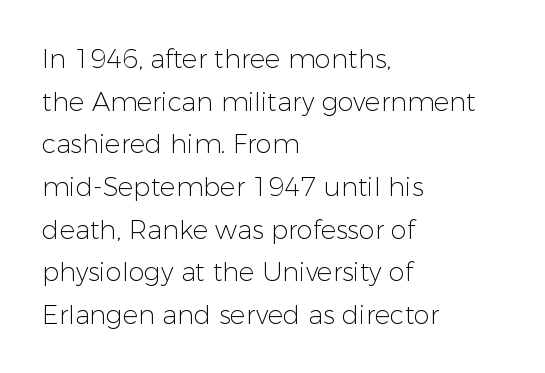
The image shows 26 px text type, upright; set left-aligned, normal line spacing (1.64x), normal letter spacing, not underlined.
